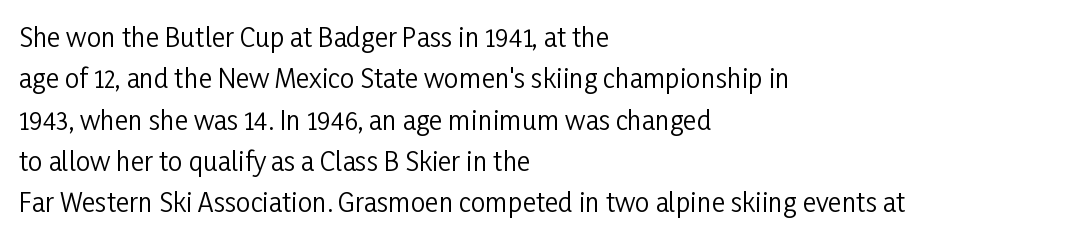
Q: Is the text bold? A: No.
Q: Is the text italic (slanted)? A: No, it is upright.
Q: Is the text underlined? A: No.
Q: How is the paragraph aligned? A: Left-aligned.
Q: Is the spacing between letters normal or unusually wide? A: Normal.
Q: Is the spacing between lines tight, normal or loose? A: Normal.
